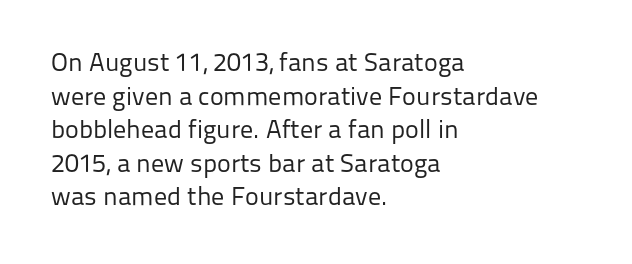
{"italic": "no", "bold": "no", "underline": "no", "align": "left", "line_spacing": "normal", "line_spacing_ratio": 1.29, "letter_spacing": "normal", "letter_spacing_em": 0.0, "glyph_px": 26}
